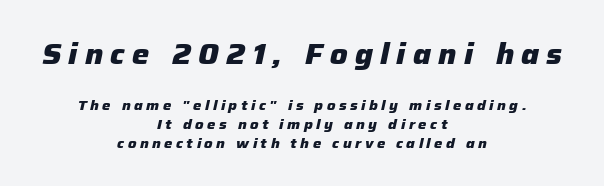
The image shows 29 px heavy type, italic (leaning right); set centered, normal line spacing (1.36x), unusually wide letter spacing (+0.25 em), not underlined; the first (top) block is 2.07x larger; low stroke contrast and a medium x-height.
